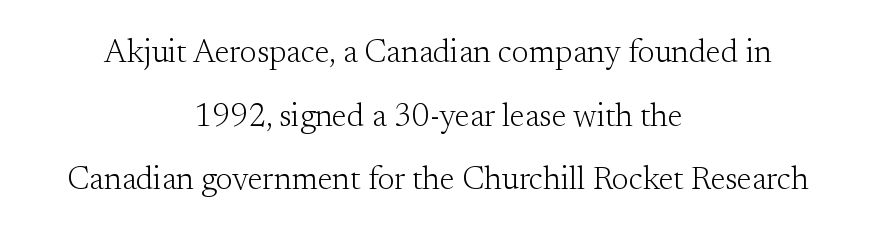
The typography opts for an upright posture over an oblique one. Successive baselines arrive slowly, with a big drop between each. Teacher's note: observe the equal gaps on both sides — that is centered alignment. Classification — serif. Quick note: underline off. The letterforms sit shoulder to shoulder at normal distance.
